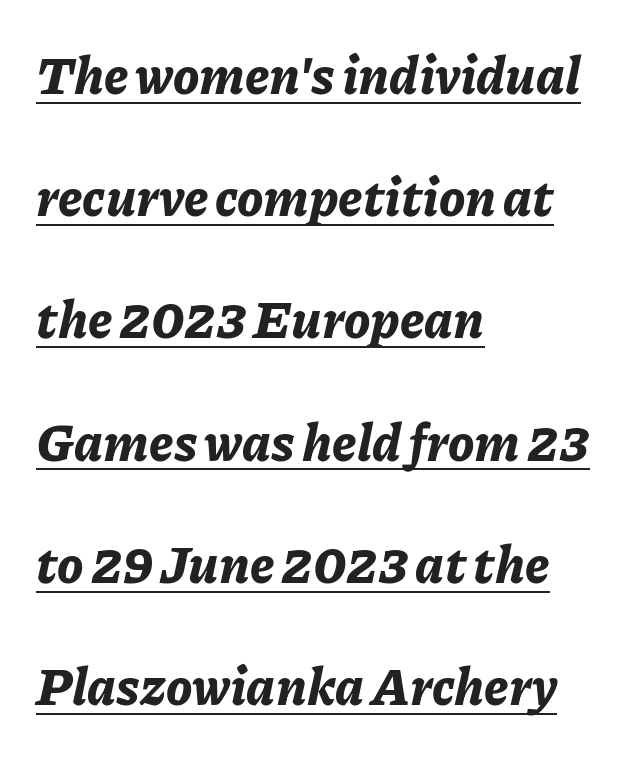
Is this a fixed-width face? No — the glyphs have proportional, varying widths. The typesetting leans heavy: a genuine bold. The rendering uses a large line-height, opening up the rows. Italic: yes, the glyphs are oblique. Notice how the passage keeps a crisp vertical edge on the left only.
